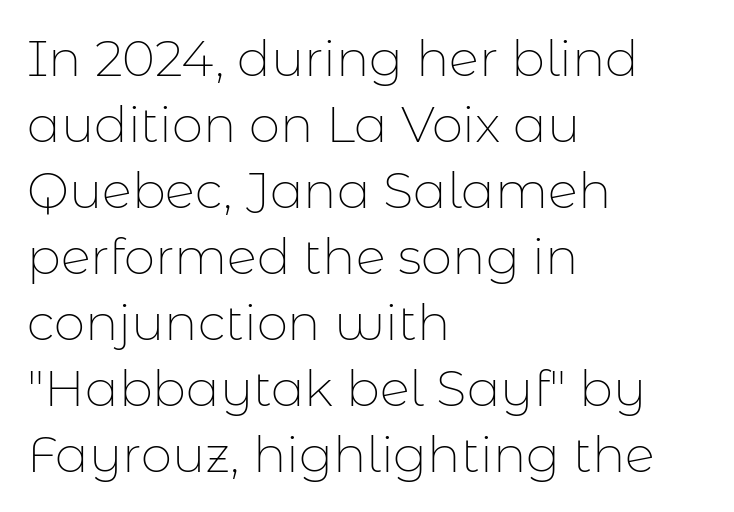
The words here are not underlined. The designer left line spacing at the default. Weight: not bold — regular or lighter. The ragged edge is on the right, which tells us the setting is flush left. The lettering holds an erect, upright posture throughout.
